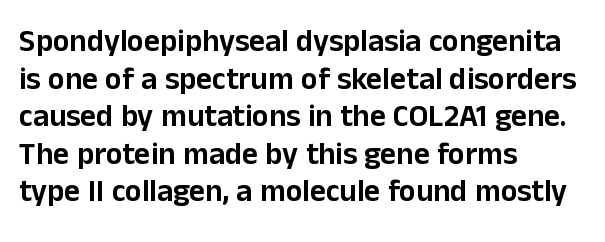
Q: Is the text italic (slanted)? A: No, it is upright.
Q: Is the typeface a serif or a sans-serif typeface? A: Sans-serif.
Q: Is the text underlined? A: No.
Q: How is the paragraph aligned? A: Left-aligned.
Q: Is the spacing between letters normal or unusually wide? A: Normal.
Q: Width (condensed, normal, or wide)? A: Normal.
Q: Stroke contrast? A: Low.
Q: x-height? A: Medium.
Q: Monospaced? A: No.
